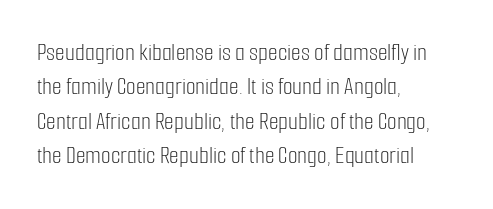
The image shows 25 px text type, upright; set left-aligned, normal line spacing (1.38x), normal letter spacing, not underlined.
